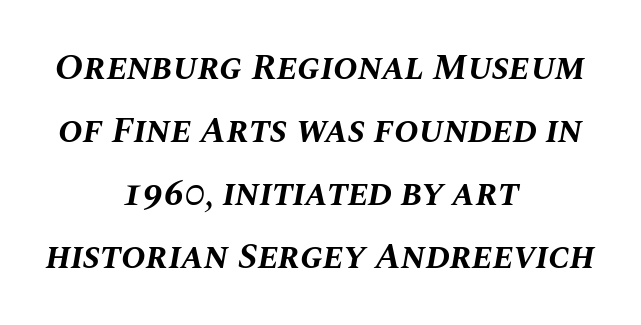
{"italic": "yes", "lean": "right", "slant_degrees": 10, "bold": "yes", "weight": "bold", "width": "normal", "stroke_contrast": "medium", "x_height": "large", "monospaced": "no", "underline": "no", "align": "center", "line_spacing": "normal", "line_spacing_ratio": 1.7, "letter_spacing": "normal", "letter_spacing_em": 0.0, "glyph_px": 37}
